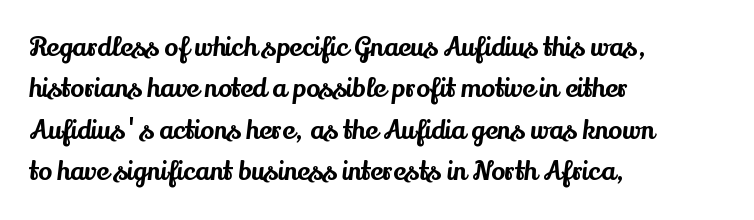
Honestly, there is no underline to notice here at all. Nothing unusual about the tracking: characters are spaced as the font intends. These lines stack with their left ends in a neat column. Normally led — the rows are evenly, conventionally spaced.
